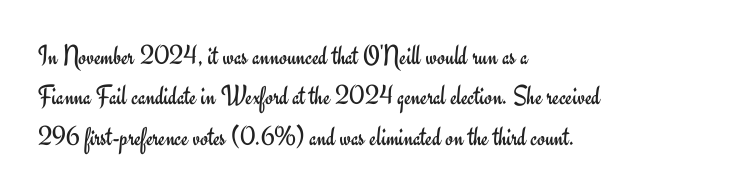
{"serif": "no", "bold": "no", "weight": "regular", "width": "normal", "stroke_contrast": "low", "x_height": "small", "monospaced": "no", "underline": "no", "align": "left", "line_spacing": "normal", "line_spacing_ratio": 1.44, "letter_spacing": "normal", "letter_spacing_em": 0.0, "glyph_px": 28}
